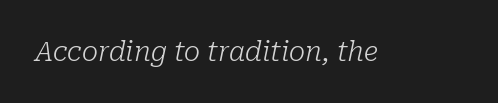
Q: Is the text bold? A: No.
Q: Is the text italic (slanted)? A: Yes, it leans right by about 10 degrees.
Q: Is the text underlined? A: No.
Q: Is the spacing between letters normal or unusually wide? A: Normal.
